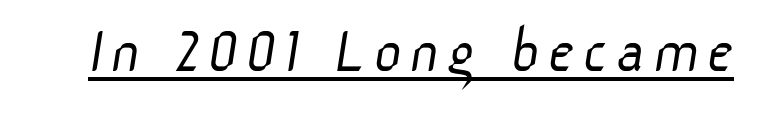
{"serif": "no", "bold": "no", "weight": "light", "width": "normal", "stroke_contrast": "low", "x_height": "medium", "monospaced": "no", "underline": "yes", "glyph_px": 67}
